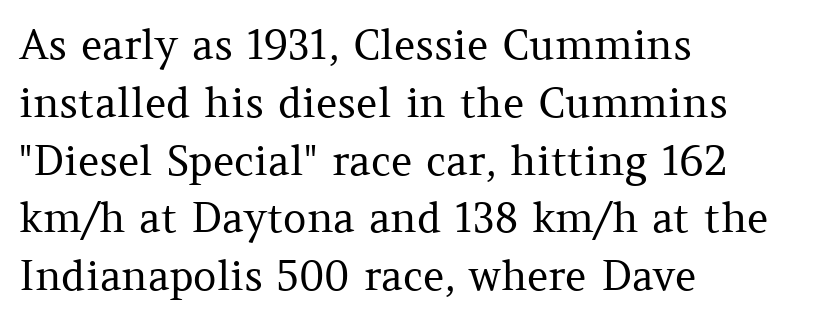
The font's upright variant was chosen for this text. The designer left line spacing at the default. The typeface chosen for these lines features serifs. Weight: regular or lighter.
